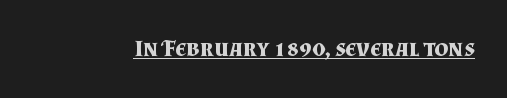
The image shows 24 px bold type, upright; set normal letter spacing, underlined.
